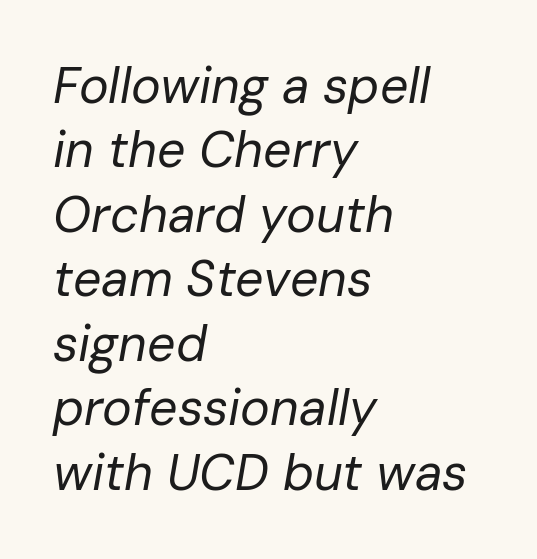
{"italic": "yes", "lean": "right", "slant_degrees": 10, "bold": "no", "weight": "regular", "width": "normal", "stroke_contrast": "low", "x_height": "medium", "monospaced": "no", "underline": "no", "align": "left", "line_spacing": "normal", "line_spacing_ratio": 1.29, "letter_spacing": "normal", "letter_spacing_em": 0.0, "glyph_px": 50}
